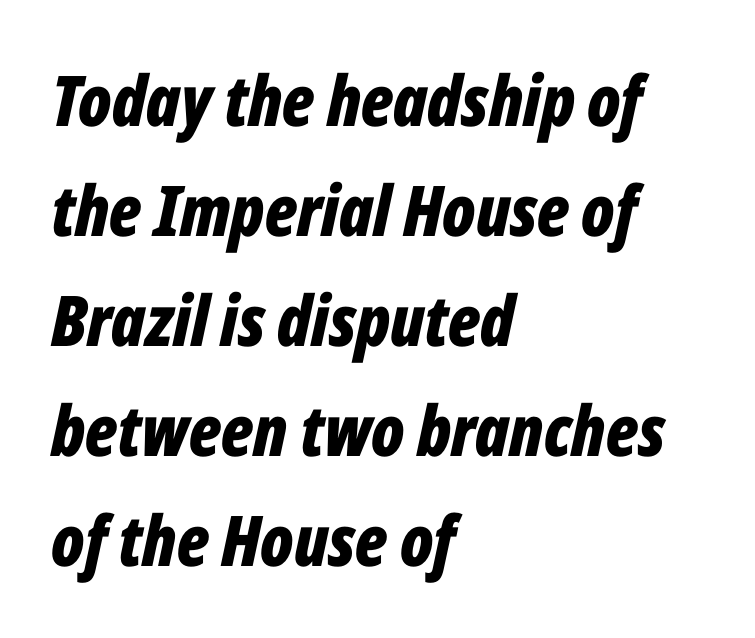
The image shows 70 px bold, condensed type, italic (leaning right); set left-aligned, normal line spacing (1.57x), normal letter spacing, not underlined; low stroke contrast and a medium x-height.
